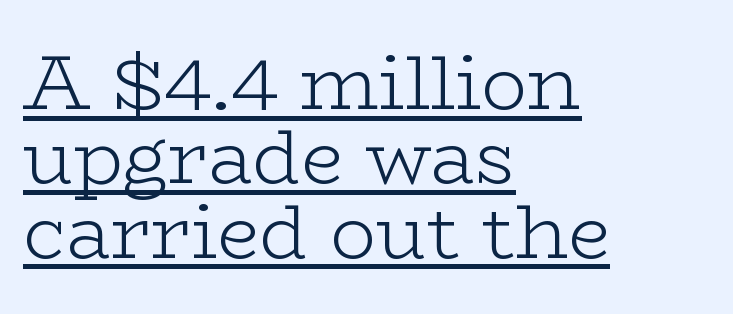
Q: Is the text bold? A: No.
Q: Is the text italic (slanted)? A: No, it is upright.
Q: Is the typeface a serif or a sans-serif typeface? A: Serif.
Q: Is the text underlined? A: Yes.
Q: How is the paragraph aligned? A: Left-aligned.
Q: Is the spacing between letters normal or unusually wide? A: Normal.
Q: Is the spacing between lines tight, normal or loose? A: Tight.
Q: Width (condensed, normal, or wide)? A: Wide.
Q: Stroke contrast? A: Low.
Q: x-height? A: Medium.
Q: Monospaced? A: No.
